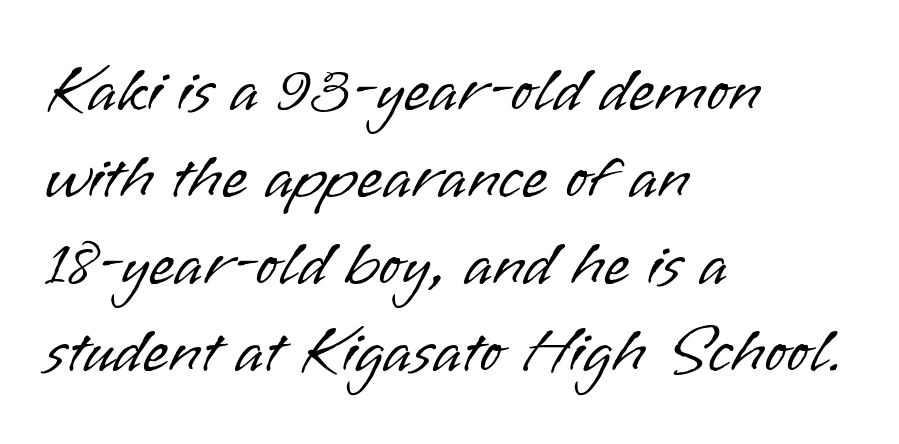
Spacing between characters is what you'd get straight out of the box. A typesetter would call this proportional, since set widths differ per character. Serif or sans? Sans — the stroke terminals are bare. The rendering uses a moderate line-height, typical for paragraphs. This sample is left-justified, so line endings fall wherever the words run out.
